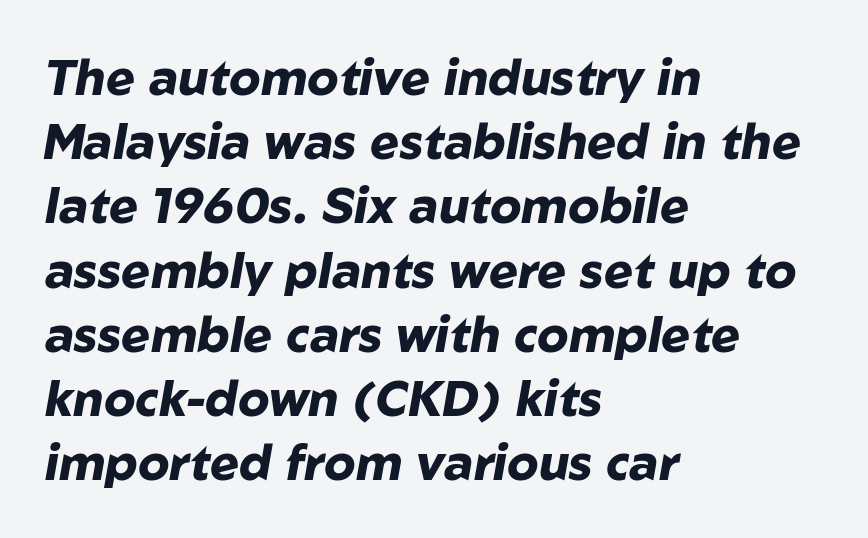
Here the designer chose a conventional face with non-uniform glyph widths. Visually the block forms a straight wall on the left and a jagged coastline on the right. The horizontal fit of the characters is conventional and even. The glyphs are unaccompanied by any horizontal stroke below them. The characters look thick and weighty, a clear bold. An italicized treatment has been applied to the whole sample.
